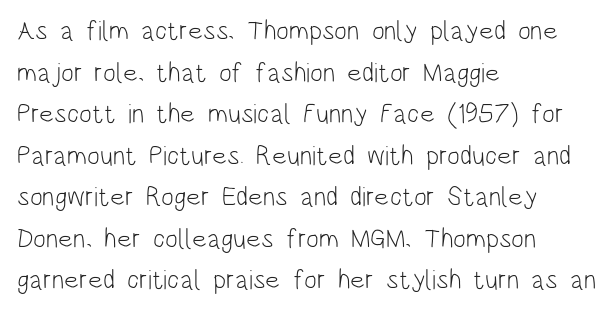
This sample uses an upright cut, with every glyph sitting square on the baseline. Lines of text with bare space underneath. The setting favours the left margin, as ordinary paragraphs usually do. Leading: standard. The typesetting does not lean heavy: it is not bold. You could call the tracking neutral — neither tight nor loose.
